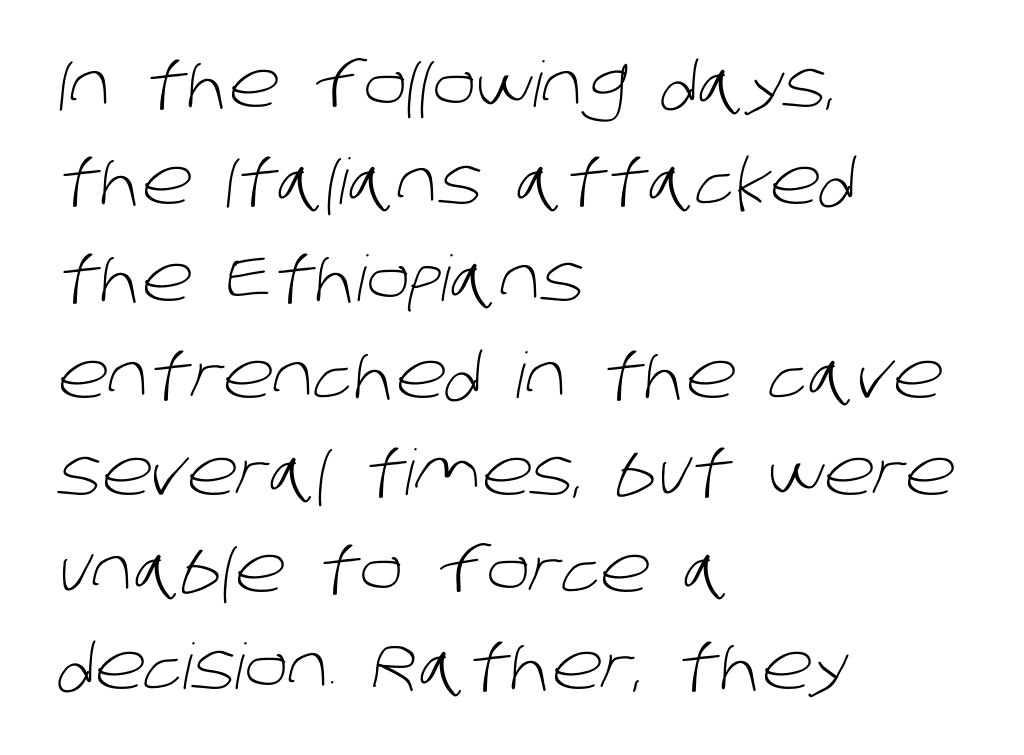
{"serif": "no", "bold": "no", "weight": "light", "width": "normal", "stroke_contrast": "low", "x_height": "large", "monospaced": "no", "underline": "no", "align": "left", "line_spacing": "normal", "line_spacing_ratio": 1.54, "letter_spacing": "normal", "letter_spacing_em": 0.0, "glyph_px": 63}
